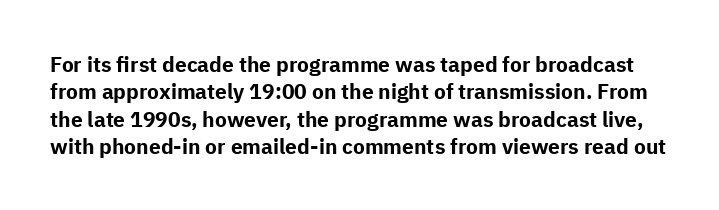
Has an underline been added? It has not. The typography opts for an upright posture over an oblique one. Reading down the column, the eye jumps a familiar distance to each next line. Letter spacing: default. Heft: maximum for text — a bold.
